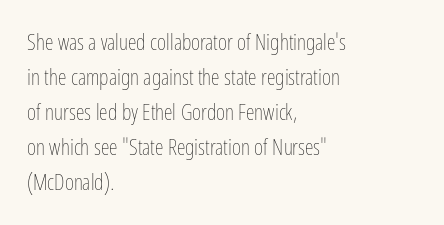
{"italic": "no", "bold": "no", "underline": "no", "align": "left", "line_spacing": "normal", "line_spacing_ratio": 1.59, "letter_spacing": "normal", "letter_spacing_em": 0.0, "glyph_px": 22}
